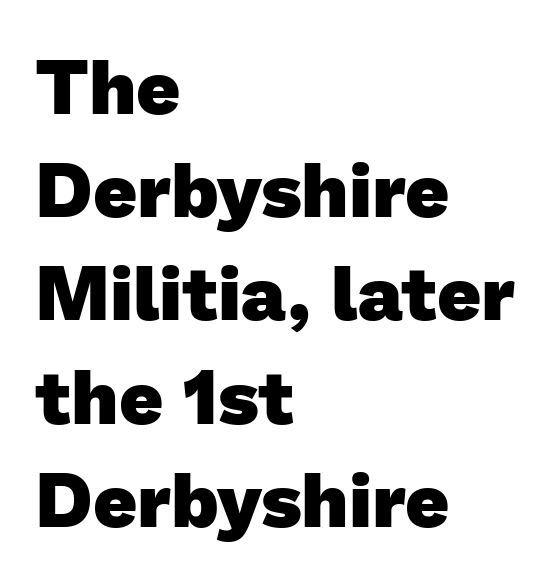
The image shows 77 px heavy sans-serif type; set left-aligned, normal line spacing (1.34x), normal letter spacing, not underlined; low stroke contrast and a medium x-height.
